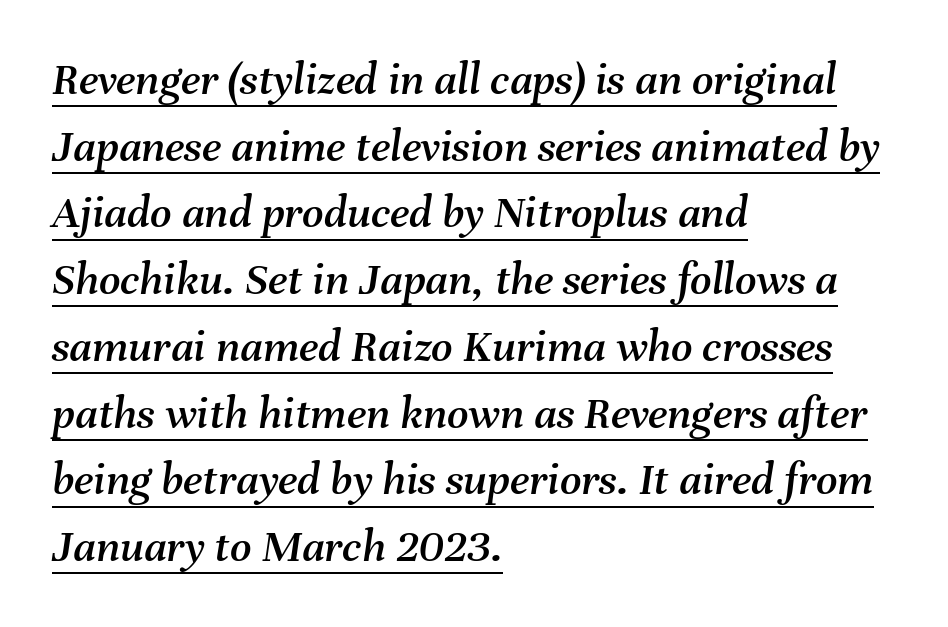
Reading down the block, your eye returns to a fixed left position each line. The rendering keeps characters at their native spacing. This rendering features underlined lettering. This is oblique type, the kind used for emphasis or titles. These lines are rendered in a variable-pitch font. The block of text has a typical density, with ordinary space between rows.
